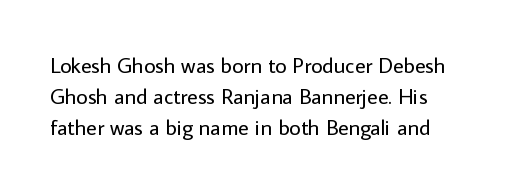
{"italic": "no", "bold": "no", "underline": "no", "align": "left", "line_spacing": "normal", "line_spacing_ratio": 1.41, "letter_spacing": "normal", "letter_spacing_em": 0.0, "glyph_px": 22}
